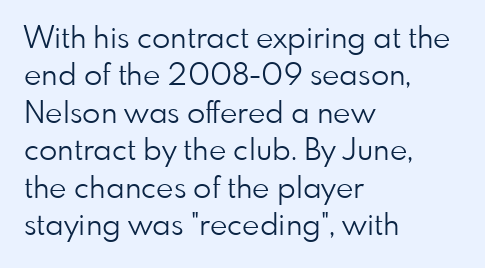
This is roman type, the default non-slanted kind. Type without underlining. Between one letter and the next there's only the usual sliver of space. The face looks like a standard text weight, possibly lighter.
